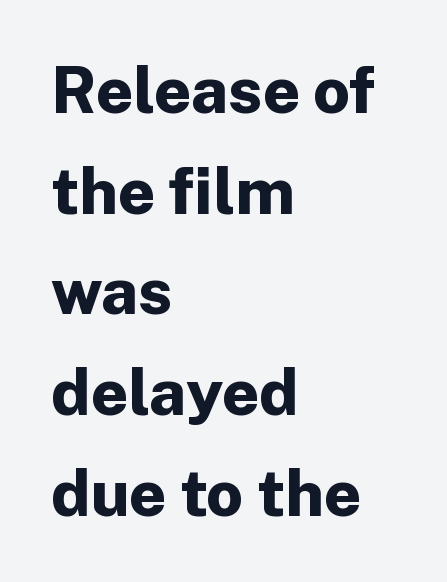
Q: Is the text bold? A: Yes.
Q: Is the text italic (slanted)? A: No, it is upright.
Q: Is the typeface a serif or a sans-serif typeface? A: Sans-serif.
Q: Is the text underlined? A: No.
Q: How is the paragraph aligned? A: Left-aligned.
Q: Is the spacing between letters normal or unusually wide? A: Normal.
Q: Is the spacing between lines tight, normal or loose? A: Normal.
Q: Width (condensed, normal, or wide)? A: Normal.
Q: Stroke contrast? A: Low.
Q: x-height? A: Medium.
Q: Monospaced? A: No.
